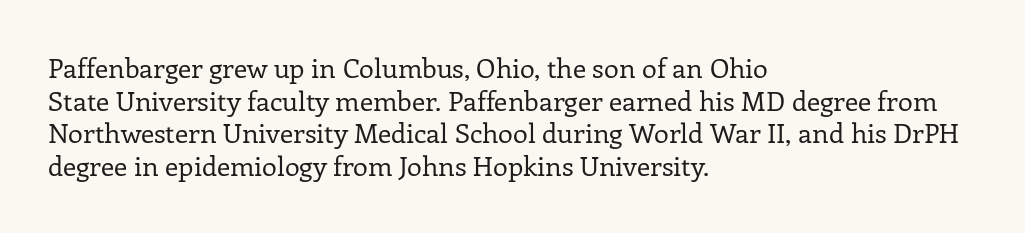
What stands out about the letter spacing? Nothing — it is the standard amount. This is not heavy type; no bold has been used. Just letters on the line, the space beneath them empty. Notice how the stems are strictly vertical — no italics here. This rendering uses left alignment, leaving the right contour irregular.
